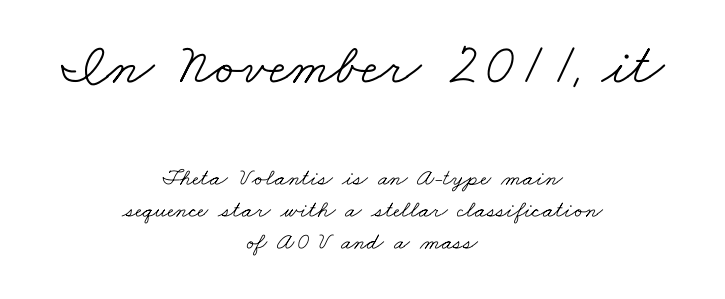
{"serif": "yes", "bold": "no", "weight": "light", "width": "wide", "stroke_contrast": "low", "x_height": "small", "monospaced": "no", "underline": "no", "align": "center", "line_spacing": "normal", "line_spacing_ratio": 1.33, "letter_spacing": "normal", "letter_spacing_em": 0.0, "larger_block": "first", "size_ratio": 2.46, "glyph_px": 59}
